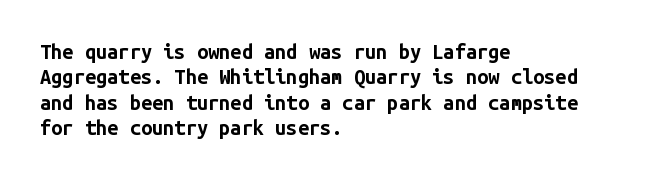
The image shows 20 px bold type, upright; set left-aligned, normal line spacing (1.27x), normal letter spacing, not underlined.
